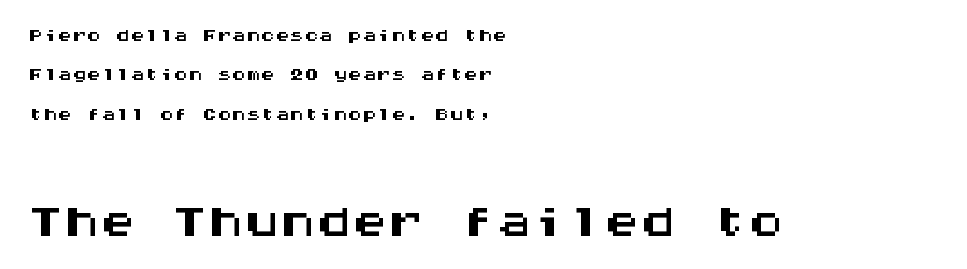
{"serif": "no", "italic": "no", "width": "wide", "stroke_contrast": "medium", "x_height": "large", "monospaced": "yes", "underline": "no", "align": "left", "line_spacing": "normal", "line_spacing_ratio": 1.36, "letter_spacing": "normal", "letter_spacing_em": 0.0, "larger_block": "second", "size_ratio": 2.48, "glyph_px": 72}
